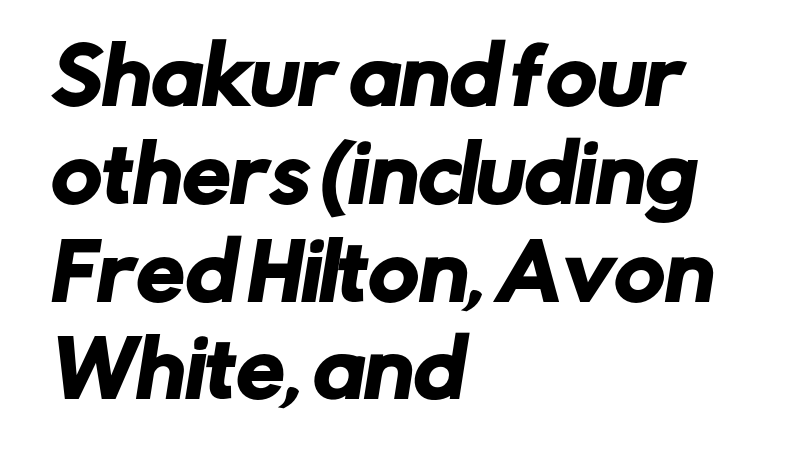
The image shows 77 px sans-serif type; set left-aligned, normal line spacing (1.27x), normal letter spacing, not underlined; low stroke contrast and a medium x-height.
